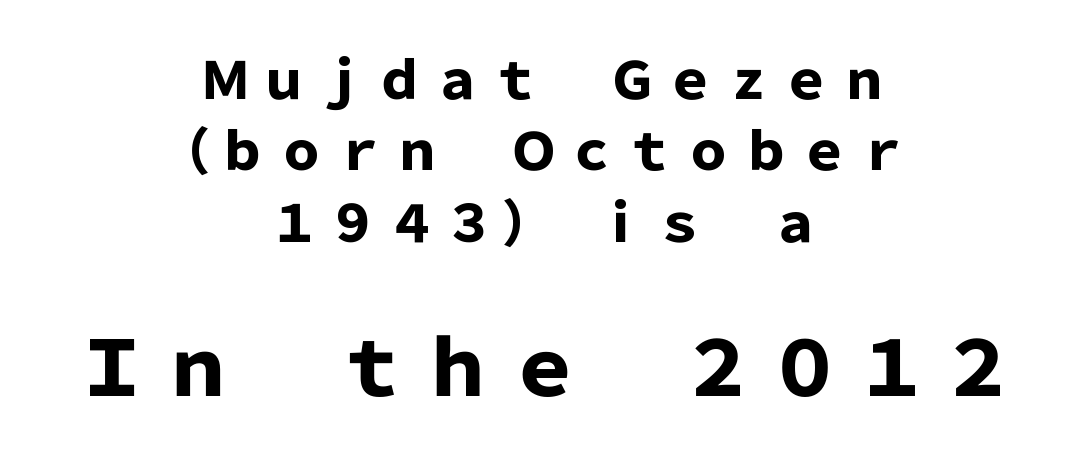
The image shows 76 px heavy sans-serif type, upright; set centered, normal line spacing (1.4x), not underlined; the second (bottom) block is 1.49x larger; low stroke contrast and a medium x-height.
